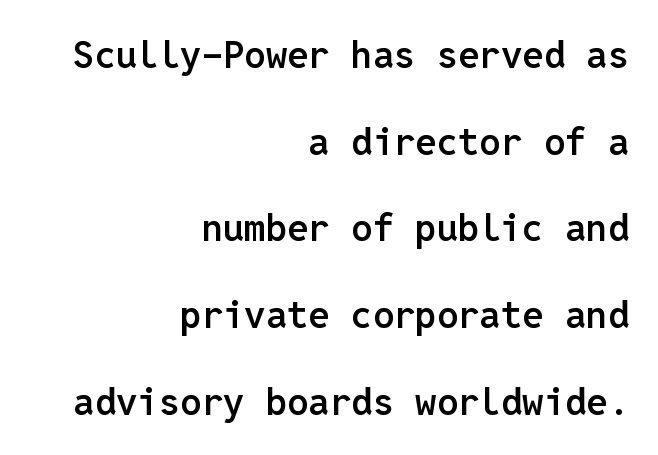
The image shows 38 px semibold sans-serif type, upright, monospaced; set right-aligned, loose line spacing (2.28x), normal letter spacing, not underlined; low stroke contrast and a medium x-height.
